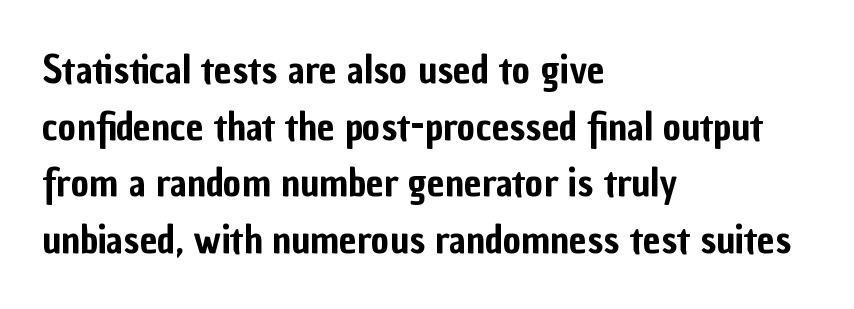
Q: Is the text italic (slanted)? A: No, it is upright.
Q: Is the typeface a serif or a sans-serif typeface? A: Sans-serif.
Q: Is the text underlined? A: No.
Q: How is the paragraph aligned? A: Left-aligned.
Q: Is the spacing between letters normal or unusually wide? A: Normal.
Q: Is the spacing between lines tight, normal or loose? A: Normal.
Q: Width (condensed, normal, or wide)? A: Condensed.
Q: Stroke contrast? A: Low.
Q: x-height? A: Medium.
Q: Monospaced? A: No.
